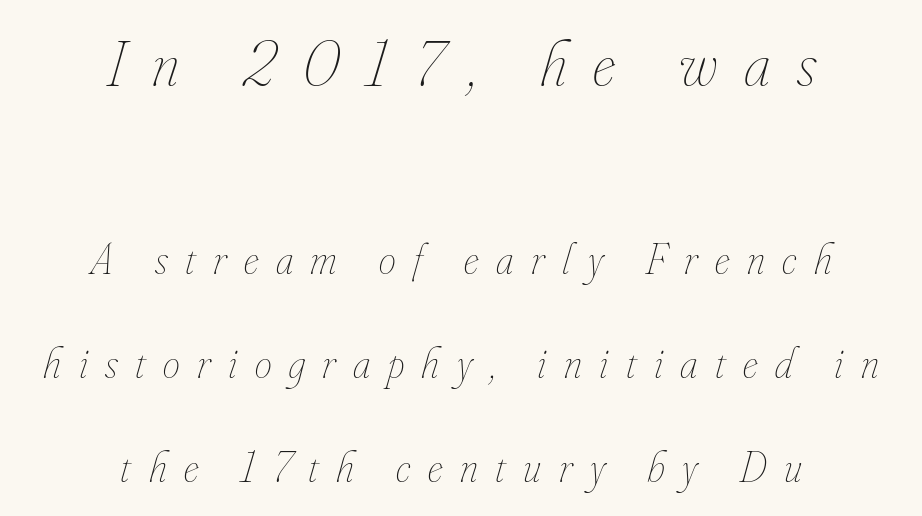
{"italic": "yes", "lean": "right", "slant_degrees": 16, "bold": "no", "weight": "thin", "width": "condensed", "stroke_contrast": "low", "x_height": "small", "monospaced": "no", "underline": "no", "align": "center", "line_spacing": "loose", "line_spacing_ratio": 2.42, "letter_spacing": "wide", "letter_spacing_em": 0.41, "larger_block": "first", "size_ratio": 1.51, "glyph_px": 65}
